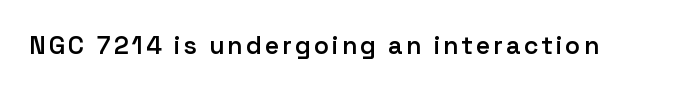
Q: Is the text bold? A: Semi-bold.
Q: Is the text italic (slanted)? A: No, it is upright.
Q: Is the text underlined? A: No.
